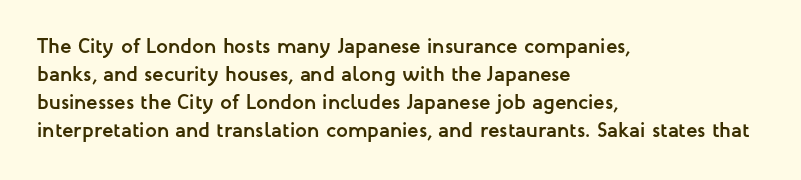
Q: Is the text bold? A: Yes.
Q: Is the text italic (slanted)? A: No, it is upright.
Q: Is the text underlined? A: No.
Q: How is the paragraph aligned? A: Left-aligned.
Q: Is the spacing between letters normal or unusually wide? A: Normal.
Q: Is the spacing between lines tight, normal or loose? A: Normal.
